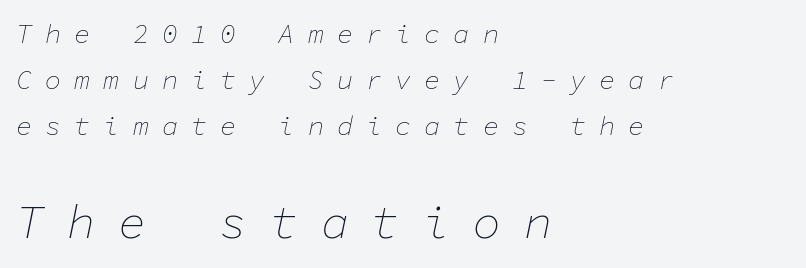
Would a proofreader flag this as italicized? Yes. Nobody drew a line under any word here. Line spacing here is normal. Fixed-width glyphs throughout — classic coding-font behaviour. These lines stack with their left ends in a neat column.
